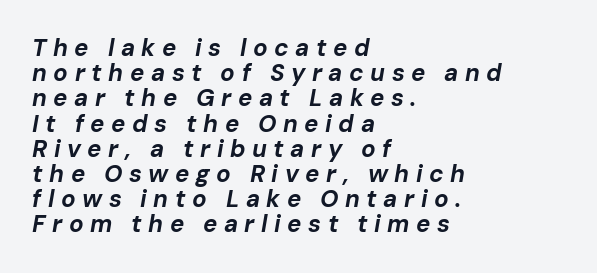
Q: Is the text bold? A: Yes.
Q: Is the text italic (slanted)? A: Yes, it leans right by about 10 degrees.
Q: Is the text underlined? A: No.
Q: How is the paragraph aligned? A: Left-aligned.
Q: Is the spacing between letters normal or unusually wide? A: Unusually wide.
Q: Is the spacing between lines tight, normal or loose? A: Tight.
